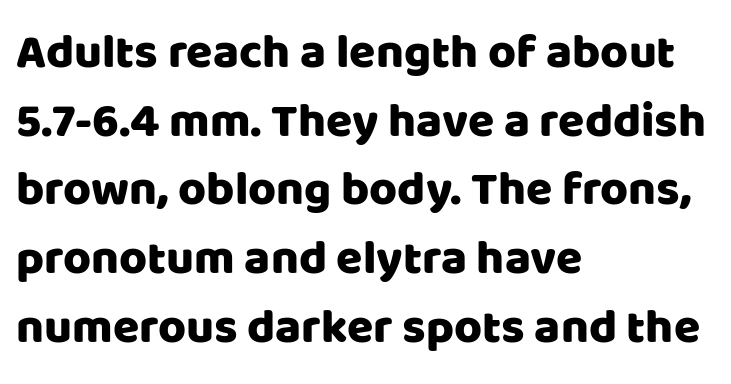
The image shows 48 px sans-serif type, upright; set left-aligned, normal line spacing (1.43x), normal letter spacing, not underlined; low stroke contrast and a large x-height.
